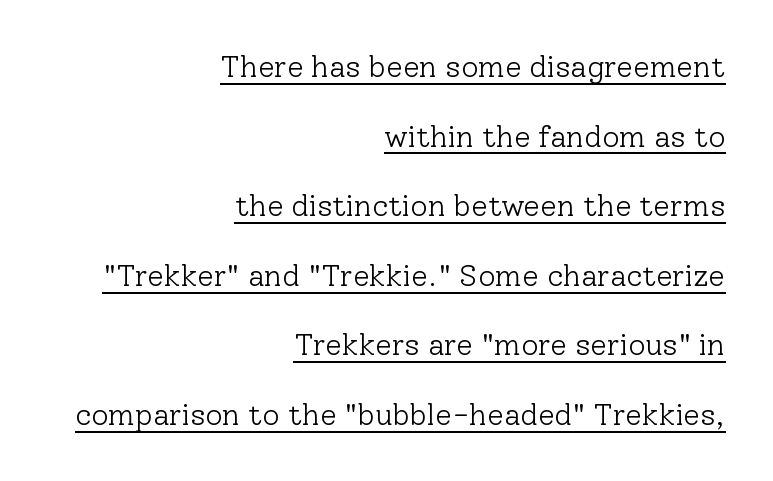
{"serif": "yes", "italic": "no", "bold": "no", "weight": "light", "width": "normal", "stroke_contrast": "low", "x_height": "medium", "monospaced": "no", "underline": "yes", "align": "right", "line_spacing": "loose", "line_spacing_ratio": 2.32, "letter_spacing": "normal", "letter_spacing_em": 0.0, "glyph_px": 30}
